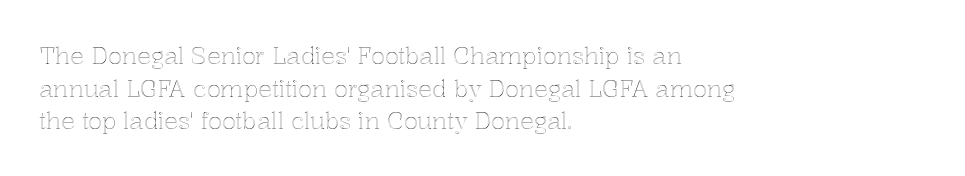
The image shows 23 px text type, upright; set left-aligned, normal line spacing (1.42x), normal letter spacing, not underlined.
